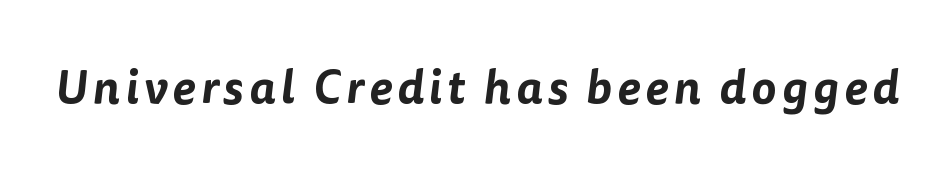
Q: Is the typeface a serif or a sans-serif typeface? A: Sans-serif.
Q: Is the text underlined? A: No.
Q: Width (condensed, normal, or wide)? A: Normal.
Q: Stroke contrast? A: Low.
Q: x-height? A: Medium.
Q: Monospaced? A: No.
